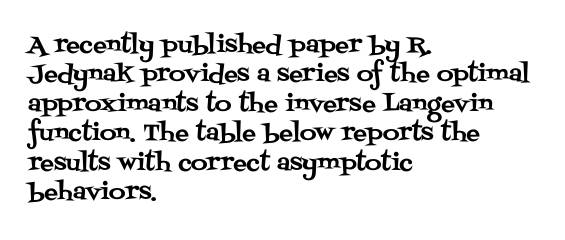
{"italic": "no", "underline": "no", "align": "left", "line_spacing": "normal", "line_spacing_ratio": 1.28, "letter_spacing": "normal", "letter_spacing_em": 0.0, "glyph_px": 23}
